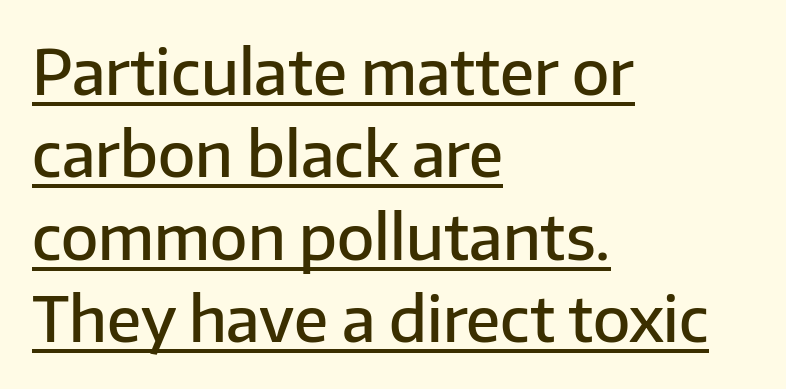
Does the lettering tilt? It doesn't — this is upright. The type is set solid horizontally, with unmodified tracking. The ragged edge is on the right, which tells us the setting is flush left. Honestly, the underline is the first thing you notice here. Its strokes are somewhat broadened, the hallmark of semibold type.
